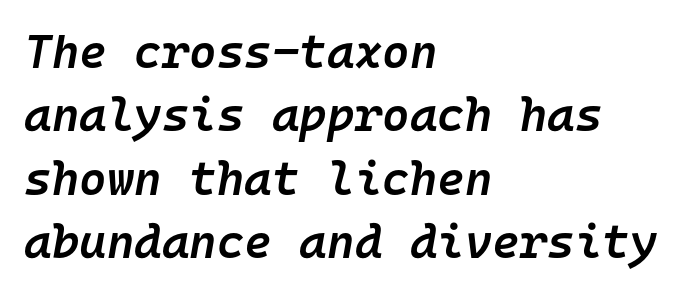
The image shows 47 px semibold type, italic (leaning right), monospaced; set left-aligned, normal line spacing (1.35x), normal letter spacing, not underlined; low stroke contrast and a medium x-height.
